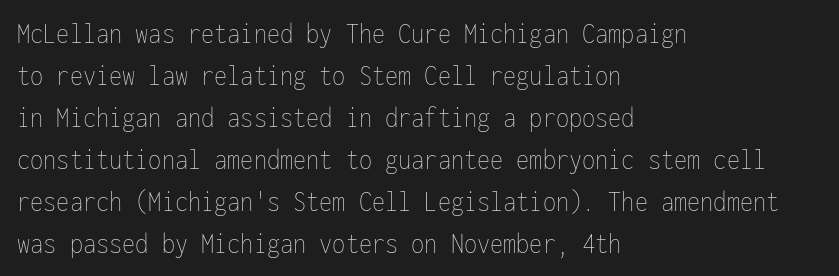
The image shows 30 px thin, condensed type, upright, monospaced; set left-aligned, normal line spacing (1.4x), normal letter spacing, not underlined; low stroke contrast and a medium x-height.
